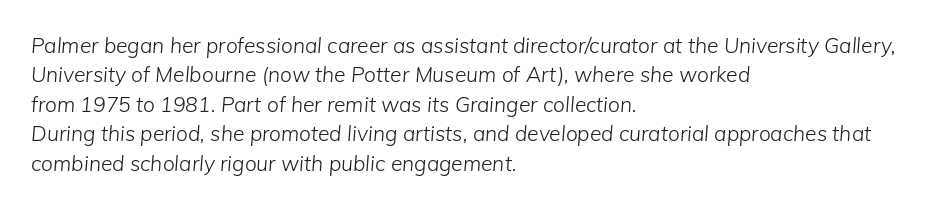
{"italic": "yes", "lean": "right", "slant_degrees": 5, "bold": "no", "underline": "no", "align": "left", "line_spacing": "normal", "line_spacing_ratio": 1.4, "letter_spacing": "normal", "letter_spacing_em": 0.0, "glyph_px": 21}
